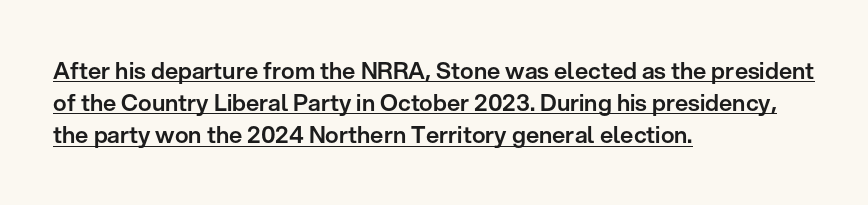
{"italic": "no", "underline": "yes", "align": "left", "line_spacing": "normal", "line_spacing_ratio": 1.4, "letter_spacing": "normal", "letter_spacing_em": 0.0, "glyph_px": 23}
